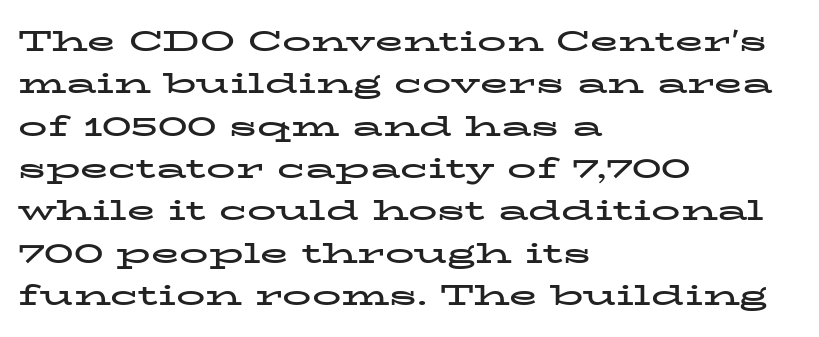
{"serif": "yes", "italic": "no", "bold": "yes", "weight": "bold", "width": "wide", "stroke_contrast": "low", "x_height": "medium", "monospaced": "no", "underline": "no", "align": "left", "line_spacing": "normal", "line_spacing_ratio": 1.46, "letter_spacing": "normal", "letter_spacing_em": 0.0, "glyph_px": 29}
